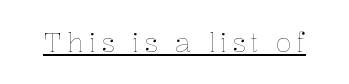
Q: Is the text bold? A: No.
Q: Is the text italic (slanted)? A: No, it is upright.
Q: Is the text underlined? A: Yes.
